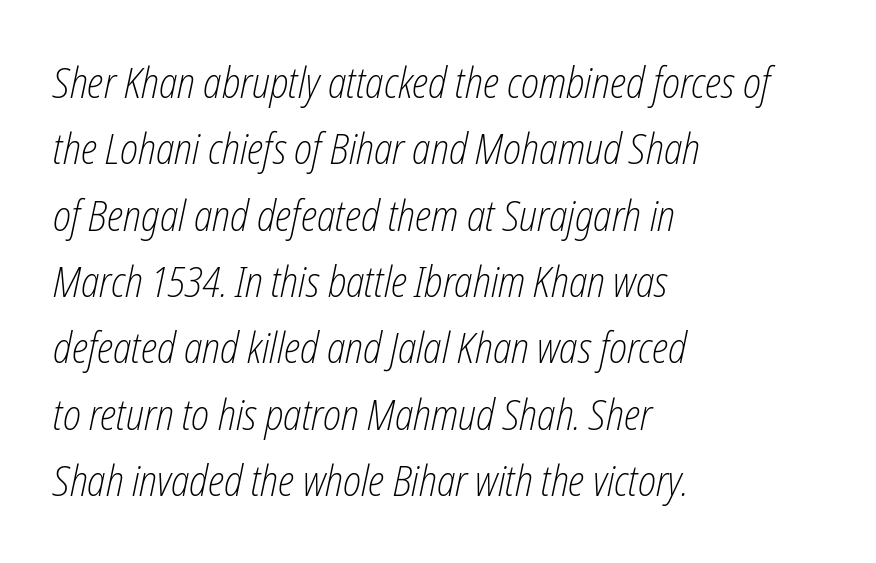
The image shows 42 px light, condensed type, italic (leaning right); set left-aligned, normal line spacing (1.58x), normal letter spacing, not underlined; low stroke contrast and a medium x-height.
